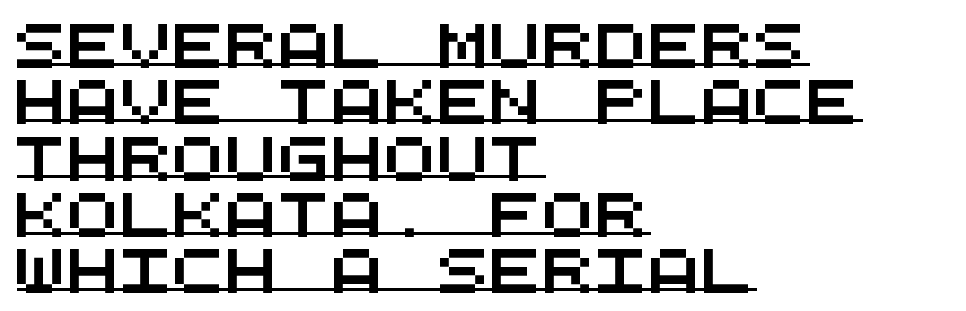
Q: Is the typeface a serif or a sans-serif typeface? A: Sans-serif.
Q: Is the text underlined? A: Yes.
Q: How is the paragraph aligned? A: Left-aligned.
Q: Is the spacing between letters normal or unusually wide? A: Normal.
Q: Is the spacing between lines tight, normal or loose? A: Normal.
Q: Width (condensed, normal, or wide)? A: Wide.
Q: Stroke contrast? A: Medium.
Q: x-height? A: Large.
Q: Monospaced? A: Yes.
